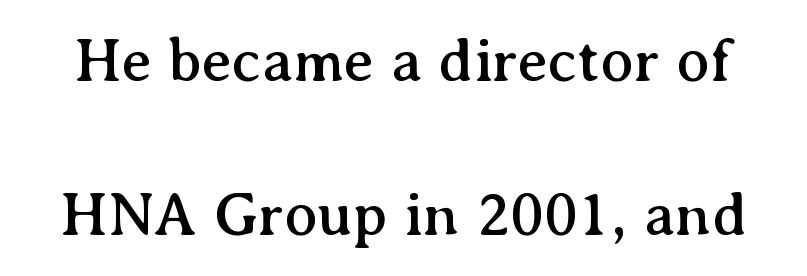
Yep, those are serifs on the letters. Here the designer chose a conventional face with non-uniform glyph widths. A typesetter would call this zero additional tracking. The area under the type is left untouched. Posture: upright roman.
